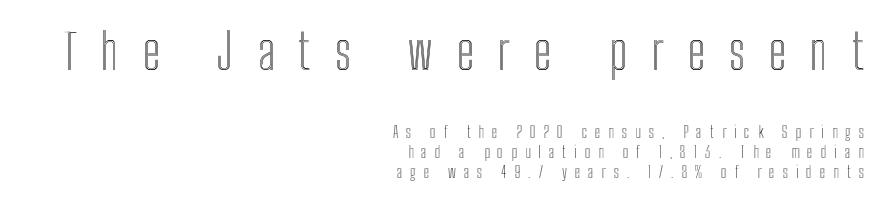
Character size in the leading block exceeds that of the trailing block. The passage shown is typed in a proportional face where columns would drift. Only glyphs here, with clear space below each row. This rendering widens character spacing well past its baseline value. Where is the straight margin? On the right. Style check: upright.
